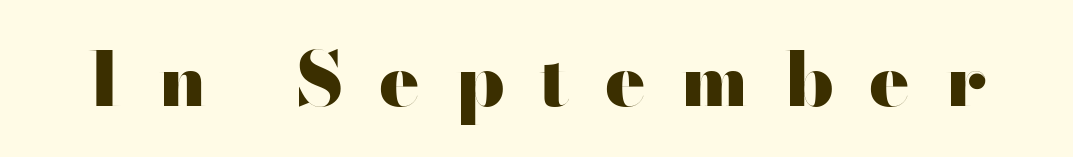
The specimen reads as upright at a glance. The foot of each line stays bare and open. What stands out about the letter spacing? Its width — letters are far apart. Spacing verdict: proportional, widths tailored to each character. A typesetter would label this face a sans. Summary of weight: heavy, a full bold.
